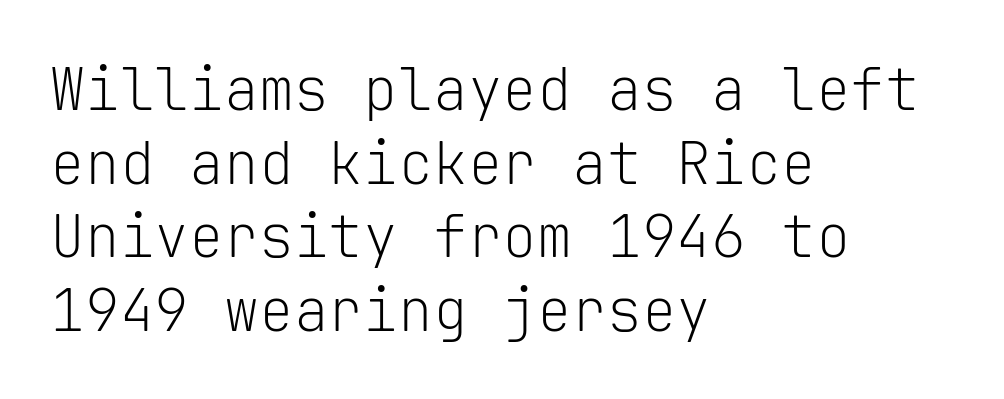
The characters display no serif detailing; their extremities are plain. Think of a typewriter: that constant character pitch is what you see here. This sample uses an upright cut, with every glyph sitting square on the baseline. Honestly, the row spacing looks completely unremarkable.
